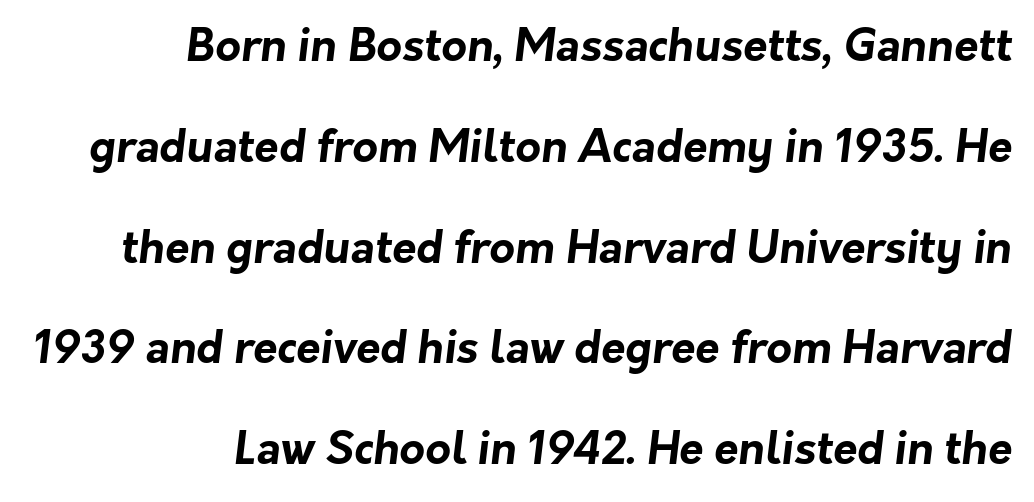
These lines are rendered in a variable-pitch font. Underlining? Definitely not there. A sans-serif font was chosen for this passage. The block of text is sparse from top to bottom, with ample space between rows. Bold? Absolutely — the strokes are thick and heavy.
